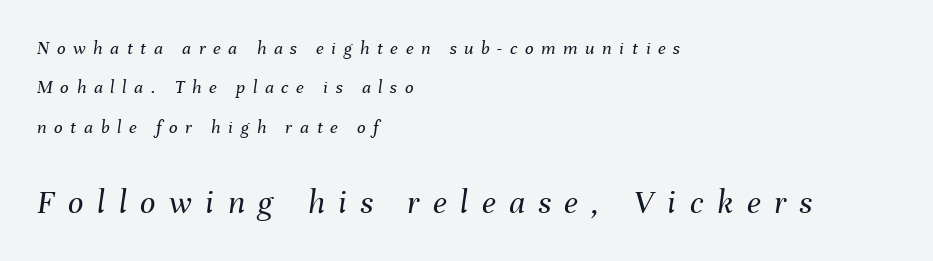
The image shows 34 px regular-weight type, italic (leaning right); set left-aligned, loose line spacing (2.07x), unusually wide letter spacing (+0.4 em), not underlined; the second (bottom) block is 1.79x larger; medium stroke contrast and a medium x-height.
